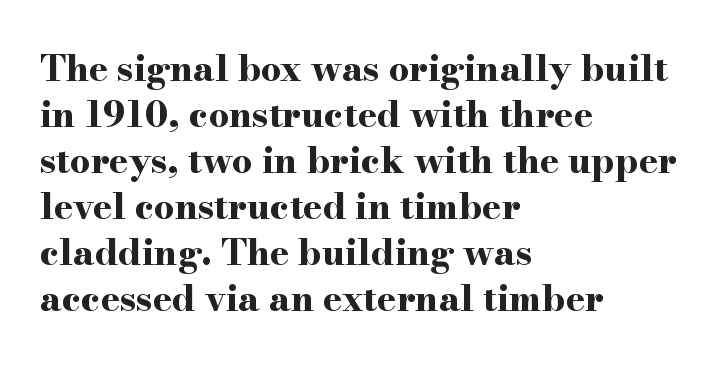
The image shows 36 px bold, wide serif type, upright; set left-aligned, normal line spacing (1.28x), normal letter spacing, not underlined; high stroke contrast and a small x-height.
